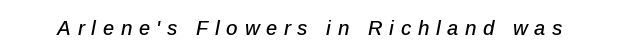
The image shows 20 px text type, italic (leaning right); set unusually wide letter spacing (+0.33 em), not underlined.
